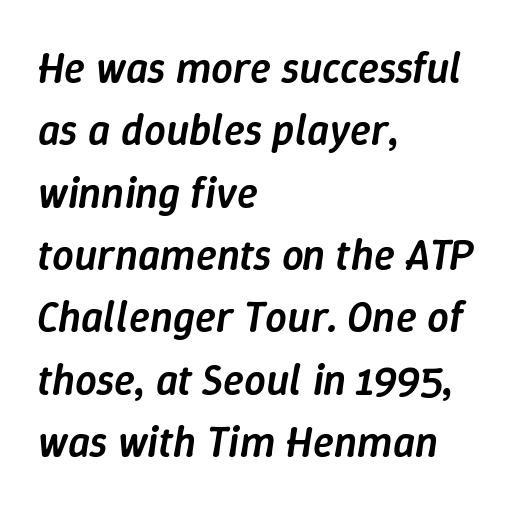
The image shows 43 px semibold type, italic (leaning right); set left-aligned, normal line spacing (1.45x), normal letter spacing, not underlined; low stroke contrast and a medium x-height.
